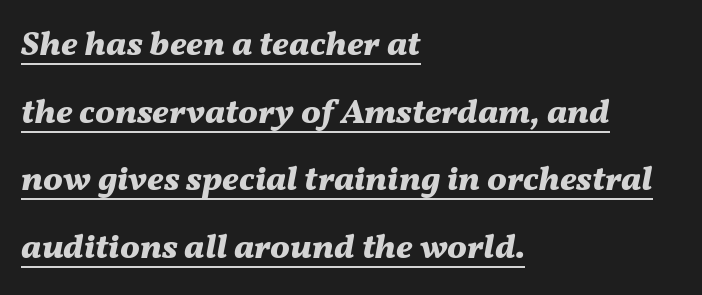
This is heavy type, rendered in bold. Character widths vary here, with narrow letters taking less room than wide ones. Horizontal alignment here is leftward, the default for most running prose. In terms of letterspacing, this is plain default setting. The vertical gap from one line to the next is large.
